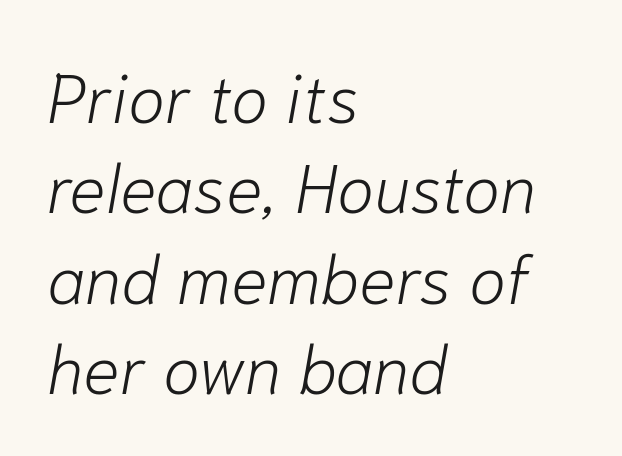
Q: Is the text bold? A: No.
Q: Is the text italic (slanted)? A: Yes, it leans right by about 10 degrees.
Q: Is the text underlined? A: No.
Q: How is the paragraph aligned? A: Left-aligned.
Q: Is the spacing between letters normal or unusually wide? A: Normal.
Q: Is the spacing between lines tight, normal or loose? A: Normal.
Q: Width (condensed, normal, or wide)? A: Normal.
Q: Stroke contrast? A: Low.
Q: x-height? A: Medium.
Q: Monospaced? A: No.
